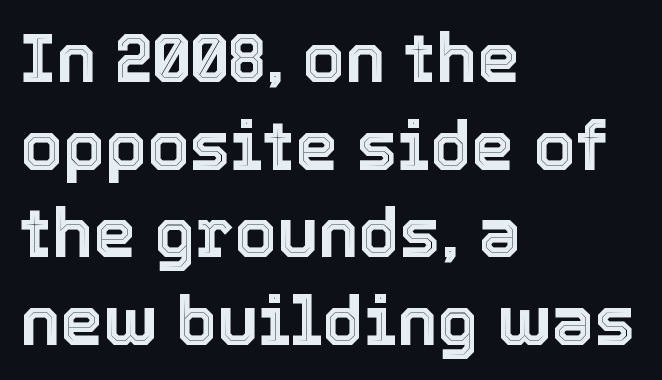
Horizontal bands of white between lines are of average thickness. Caption: multi-line text, flush left, ragged right. Has an underline been added? It has not. Quick note: not italic, upright. Spacing verdict: proportional, widths tailored to each character. Tracking value appears to be zero — textbook default spacing.
